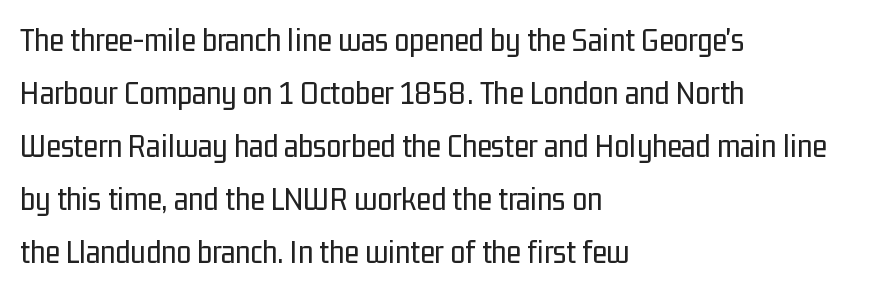
The image shows 34 px regular-weight, condensed sans-serif type, upright; set left-aligned, normal line spacing (1.56x), normal letter spacing, not underlined; low stroke contrast and a medium x-height.
